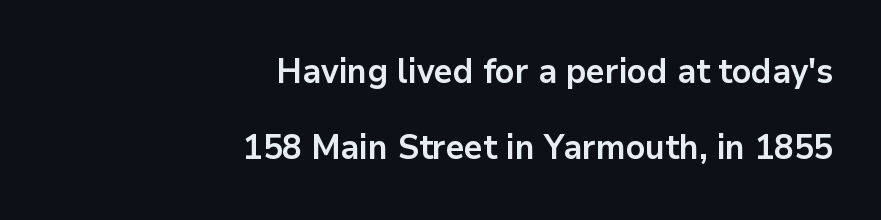
{"serif": "no", "italic": "no", "bold": "yes", "weight": "bold", "width": "normal", "stroke_contrast": "low", "x_height": "medium", "monospaced": "no", "underline": "no", "align": "right", "line_spacing": "loose", "line_spacing_ratio": 2.25, "letter_spacing": "normal", "letter_spacing_em": 0.0, "glyph_px": 34}
